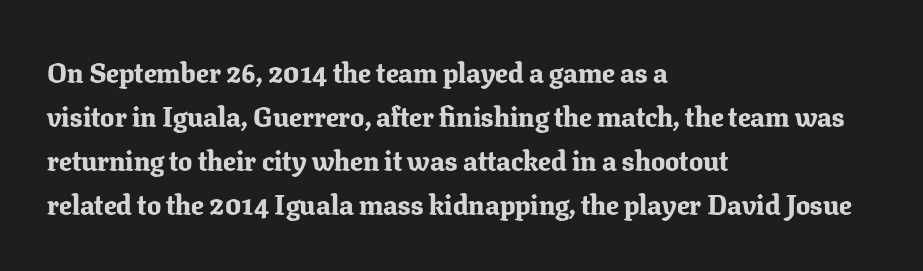
{"serif": "yes", "italic": "no", "bold": "yes", "weight": "bold", "width": "normal", "stroke_contrast": "low", "x_height": "medium", "monospaced": "no", "underline": "no", "align": "left", "line_spacing": "normal", "line_spacing_ratio": 1.57, "letter_spacing": "normal", "letter_spacing_em": 0.0, "glyph_px": 28}
